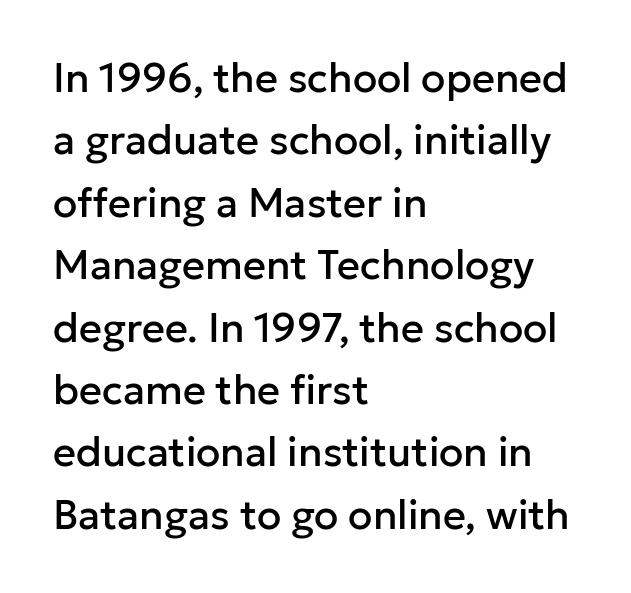
The image shows 40 px sans-serif type, upright; set left-aligned, normal line spacing (1.56x), normal letter spacing, not underlined; low stroke contrast and a medium x-height.
